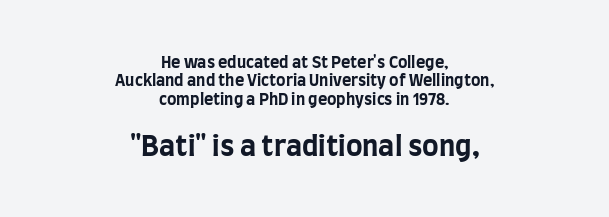
What stands out about the letter spacing? Nothing — it is the standard amount. A typesetter would call this proportional, since set widths differ per character. The passage shown is not underscored anywhere. The sample has been set heavy, in full bold. Top chunk: small. Bottom chunk: large.
